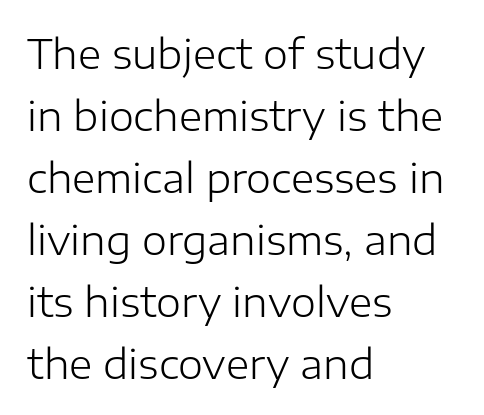
The image shows 40 px light sans-serif type, upright; set left-aligned, normal line spacing (1.55x), normal letter spacing, not underlined; low stroke contrast and a medium x-height.
